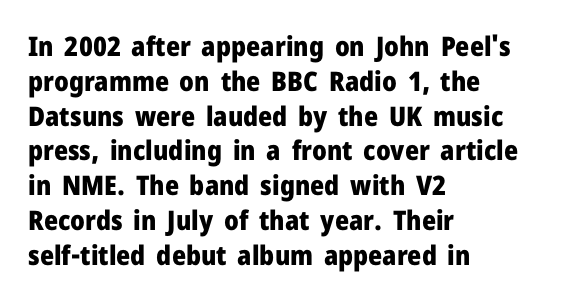
{"italic": "no", "bold": "yes", "underline": "no", "align": "left", "line_spacing": "normal", "line_spacing_ratio": 1.29, "letter_spacing": "normal", "letter_spacing_em": 0.0, "glyph_px": 27}
